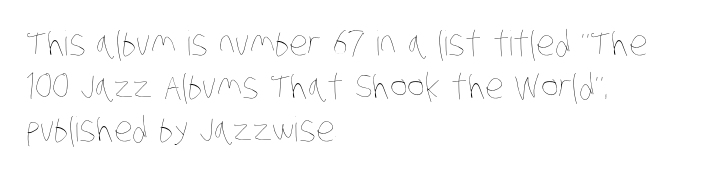
Casual observation: everything's shoved over to the left. Is there much room between lines? A standard amount, neither cramped nor airy. The typeface has the unassuming heft of standard copy or less. You could call the tracking neutral — neither tight nor loose. Is this a fixed-width face? No — the glyphs have proportional, varying widths.
